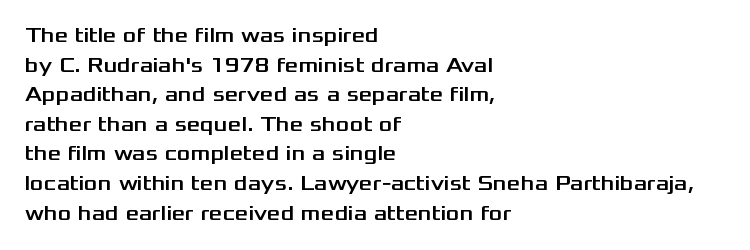
Caption: standard tracking, unaltered. Only glyphs here, with clear space below each row. The line-height multiplier appears to be the usual default. The typography opts for an upright posture over an oblique one. A student would call this left alignment; a typographer would say flush left, rag right.
